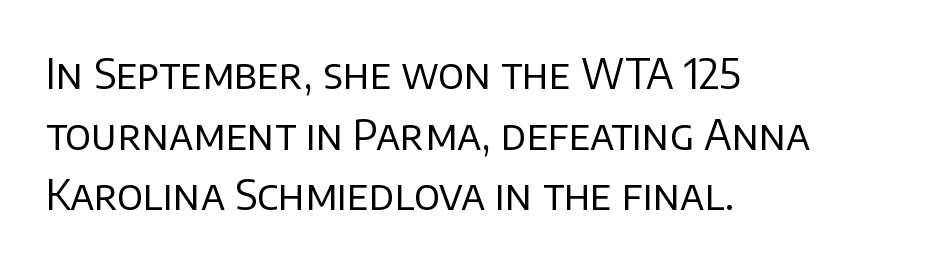
Clear beneath every line of the passage. Interline gaps are of average width in this sample. In terms of letterform style, serifs are entirely absent. Bold? No — there's no thickening of the strokes.
